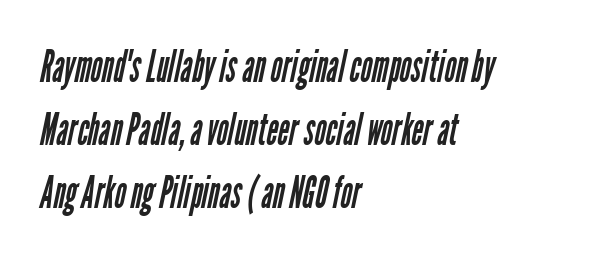
The image shows 44 px regular-weight, condensed sans-serif type; set left-aligned, normal line spacing (1.43x), normal letter spacing, not underlined; low stroke contrast and a medium x-height.
